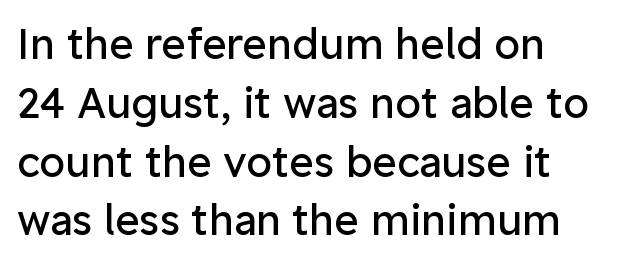
The image shows 42 px regular-weight sans-serif type, upright; set normal line spacing (1.4x), normal letter spacing, not underlined; low stroke contrast and a medium x-height.
